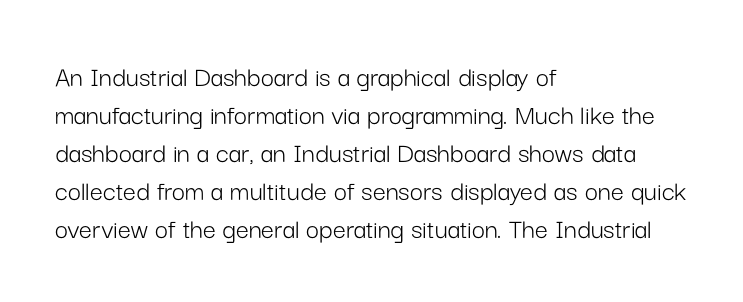
The image shows 29 px light sans-serif type, upright; set left-aligned, normal line spacing (1.31x), normal letter spacing, not underlined; low stroke contrast and a medium x-height.
